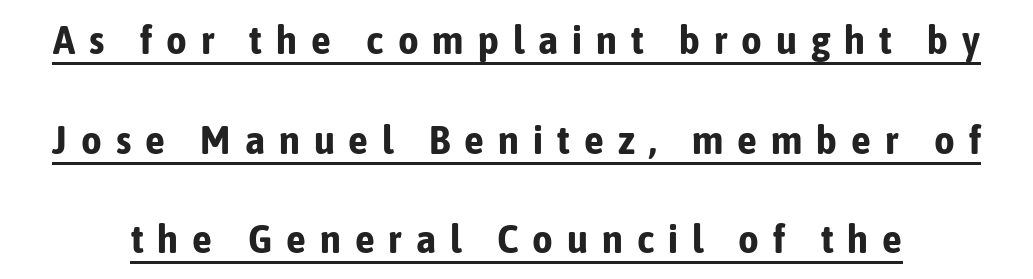
{"serif": "no", "italic": "no", "bold": "yes", "weight": "bold", "width": "condensed", "stroke_contrast": "low", "x_height": "medium", "monospaced": "no", "underline": "yes", "line_spacing": "loose", "line_spacing_ratio": 2.49, "letter_spacing": "wide", "letter_spacing_em": 0.35, "glyph_px": 40}
